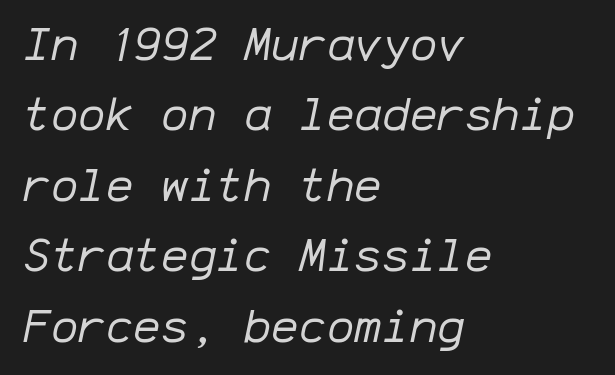
{"italic": "yes", "lean": "right", "slant_degrees": 12, "bold": "no", "weight": "regular", "width": "normal", "stroke_contrast": "low", "x_height": "medium", "monospaced": "yes", "underline": "no", "align": "left", "line_spacing": "normal", "line_spacing_ratio": 1.53, "letter_spacing": "normal", "letter_spacing_em": 0.0, "glyph_px": 46}
